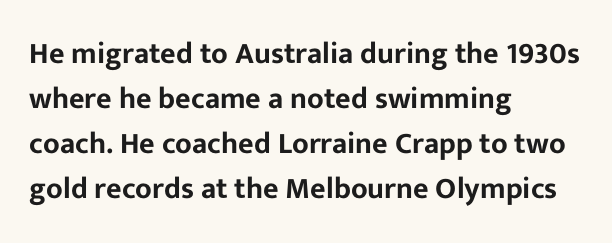
The specimen omits any rule beneath the text block's lines. The setting favours the left margin, as ordinary paragraphs usually do. How would I describe the line gaps? Plain and ordinary. The face used here is rendered with its standard letterfit.
